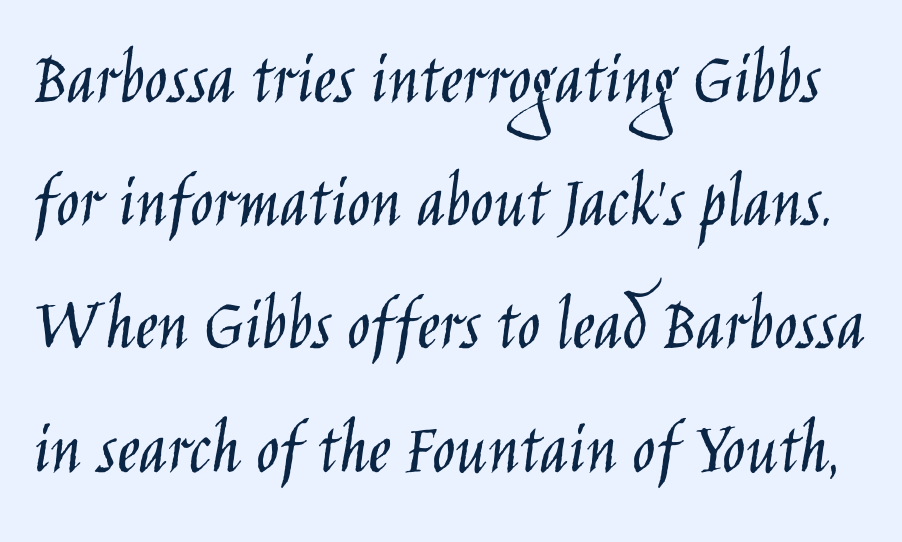
Q: Is the text bold? A: No.
Q: Is the text italic (slanted)? A: Yes.
Q: Is the typeface a serif or a sans-serif typeface? A: Sans-serif.
Q: Is the text underlined? A: No.
Q: Is the spacing between letters normal or unusually wide? A: Normal.
Q: Is the spacing between lines tight, normal or loose? A: Normal.
Q: Width (condensed, normal, or wide)? A: Condensed.
Q: Stroke contrast? A: Low.
Q: x-height? A: Large.
Q: Monospaced? A: No.
